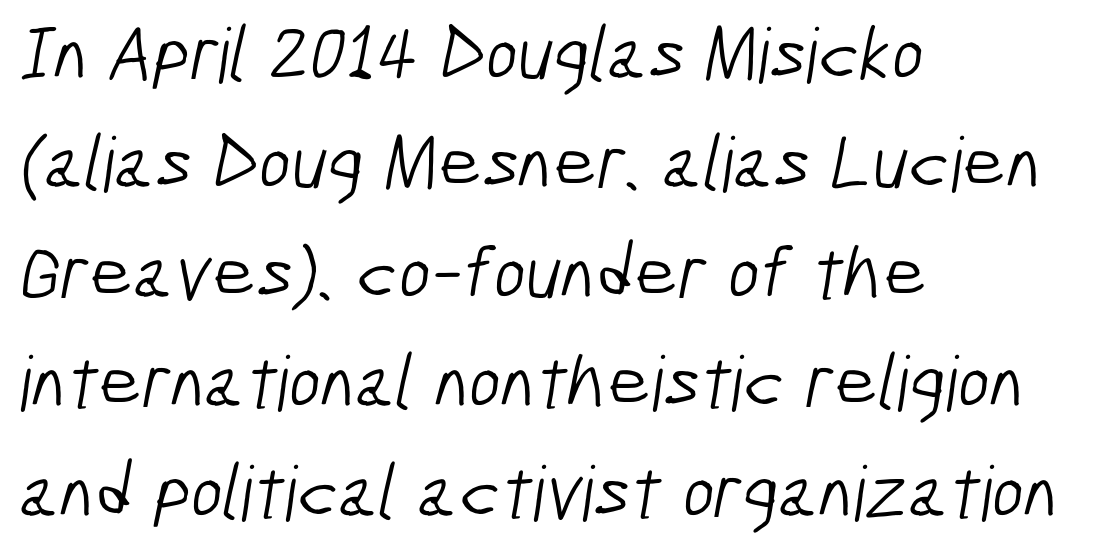
The image shows 76 px light, condensed sans-serif type; set left-aligned, normal line spacing (1.44x), normal letter spacing, not underlined; low stroke contrast and a medium x-height.
